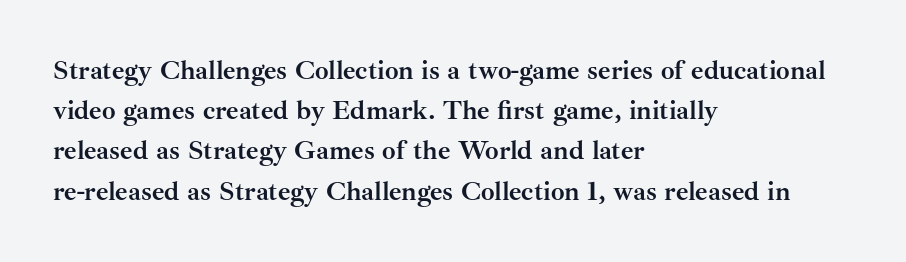
The rag falls on the right side of this text block. The axis of the letterforms is exactly vertical. Descender tails drop into unmarked territory. Inter-character spacing is left at the font's built-in metrics. Heavy, bold letterforms.
